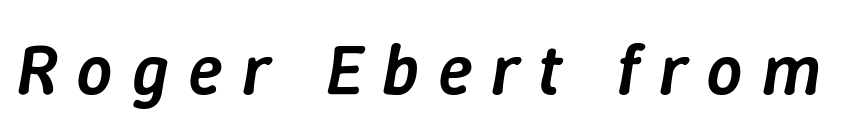
{"italic": "yes", "lean": "right", "slant_degrees": 9, "bold": "semi", "weight": "semibold", "width": "normal", "stroke_contrast": "low", "x_height": "medium", "monospaced": "no", "underline": "no", "letter_spacing": "wide", "letter_spacing_em": 0.26, "glyph_px": 72}
